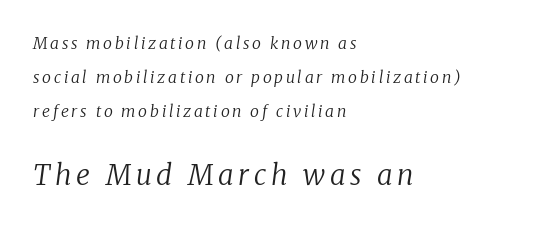
Teacher's note: observe the even left margin — that is flush-left alignment. Rendered with sloped, italic letterforms. Honestly, the rows look like they've been pulled way apart. Proportional: the letters do not fall into vertical columns. Small tapered or slab feet sit at the stroke ends, so this counts as serif.
